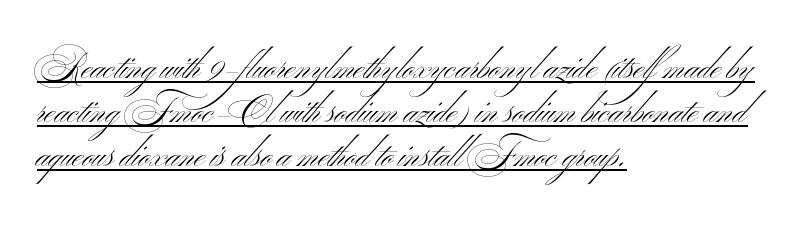
This sample uses a sans-serif face. Compared with a typical body face, this is equally light or lighter still. This sample carries an underscore along the baseline area. Casual observation: everything's shoved over to the left.
